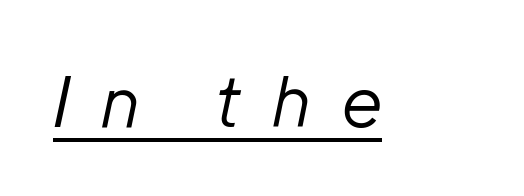
{"italic": "yes", "lean": "right", "slant_degrees": 12, "bold": "no", "weight": "regular", "width": "normal", "stroke_contrast": "low", "x_height": "medium", "monospaced": "no", "underline": "yes", "letter_spacing": "wide", "letter_spacing_em": 0.46, "glyph_px": 69}
